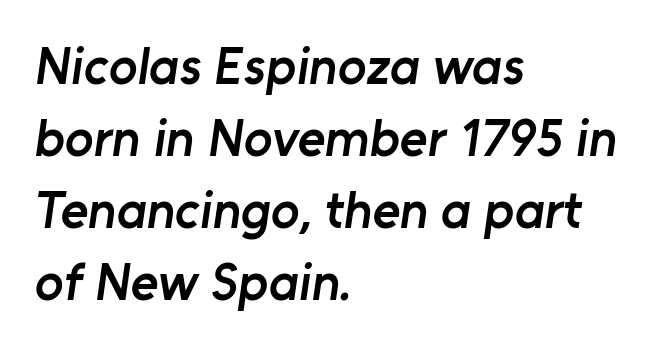
Q: Is the text bold? A: Semi-bold.
Q: Is the typeface a serif or a sans-serif typeface? A: Sans-serif.
Q: Is the text underlined? A: No.
Q: How is the paragraph aligned? A: Left-aligned.
Q: Is the spacing between letters normal or unusually wide? A: Normal.
Q: Is the spacing between lines tight, normal or loose? A: Normal.
Q: Width (condensed, normal, or wide)? A: Normal.
Q: Stroke contrast? A: Low.
Q: x-height? A: Medium.
Q: Monospaced? A: No.
